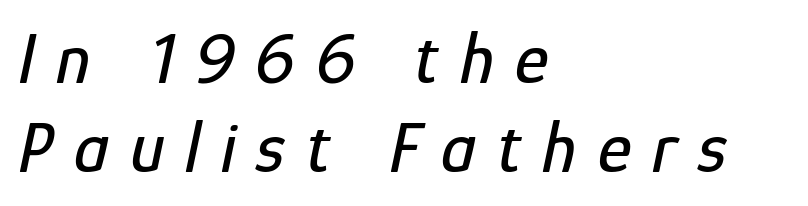
{"italic": "yes", "lean": "right", "slant_degrees": 12, "width": "condensed", "stroke_contrast": "low", "x_height": "medium", "monospaced": "no", "underline": "no", "align": "left", "line_spacing_ratio": 1.23, "letter_spacing": "wide", "letter_spacing_em": 0.29, "glyph_px": 72}
